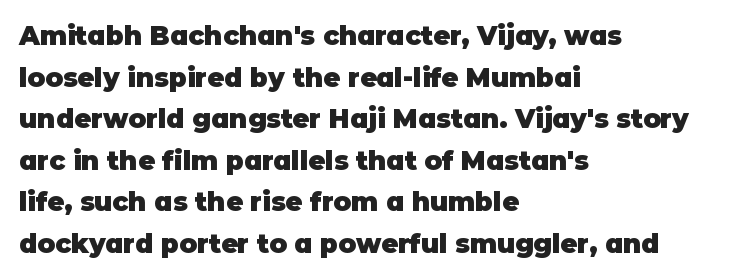
{"italic": "no", "bold": "yes", "underline": "no", "align": "left", "line_spacing": "normal", "line_spacing_ratio": 1.6, "letter_spacing": "normal", "letter_spacing_em": 0.0, "glyph_px": 26}
